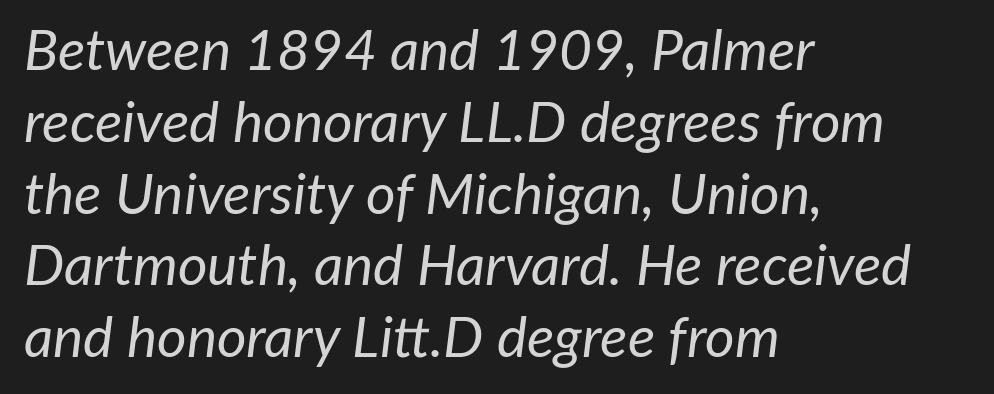
Q: Is the text bold? A: No.
Q: Is the text italic (slanted)? A: Yes, it leans right by about 7 degrees.
Q: Is the text underlined? A: No.
Q: How is the paragraph aligned? A: Left-aligned.
Q: Is the spacing between letters normal or unusually wide? A: Normal.
Q: Is the spacing between lines tight, normal or loose? A: Normal.
Q: Width (condensed, normal, or wide)? A: Normal.
Q: Stroke contrast? A: Low.
Q: x-height? A: Medium.
Q: Monospaced? A: No.
